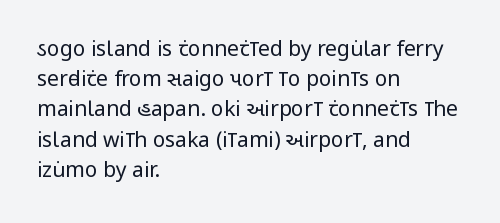
{"italic": "no", "bold": "no", "underline": "no", "align": "left", "line_spacing": "normal", "line_spacing_ratio": 1.44, "letter_spacing": "normal", "letter_spacing_em": 0.0, "glyph_px": 21}
